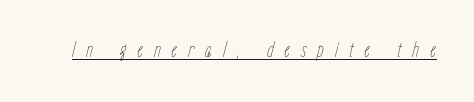
{"italic": "yes", "lean": "right", "slant_degrees": 15, "bold": "no", "underline": "yes", "letter_spacing": "wide", "letter_spacing_em": 0.49, "glyph_px": 22}
